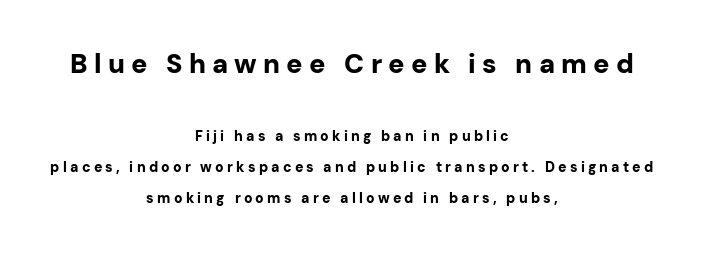
Spacing between characters has been opened up far beyond the box default. Students, observe: this is what heavily led, spacious text looks like. Bigger letters appear in the top chunk; the bottom chunk is reduced. The lettering holds an erect, upright posture throughout. A student would call this center alignment; a typographer would say set centered. As a designer I'd log this as weight 700, bold.
